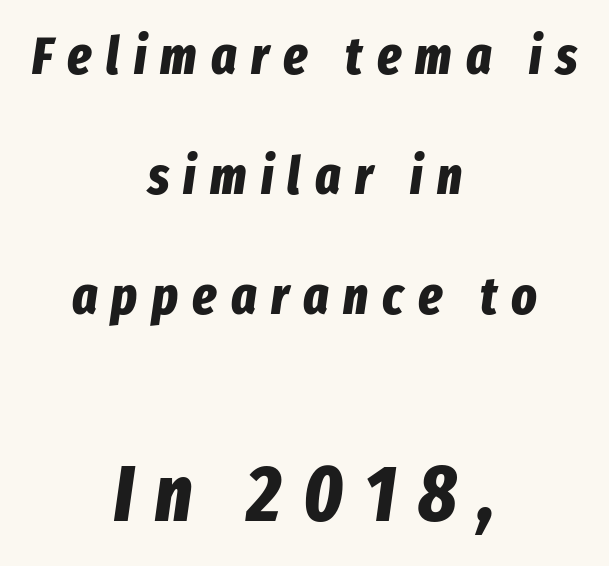
Q: Is the text bold? A: Yes.
Q: Is the text italic (slanted)? A: Yes, it leans right by about 8 degrees.
Q: Is the text underlined? A: No.
Q: How is the paragraph aligned? A: Centered.
Q: Is the spacing between letters normal or unusually wide? A: Unusually wide.
Q: Is the spacing between lines tight, normal or loose? A: Loose.
Q: Which block of text is set in a larger size, the first (top) or the second (bottom)? A: The second (bottom) one.
Q: Width (condensed, normal, or wide)? A: Condensed.
Q: Stroke contrast? A: Low.
Q: x-height? A: Medium.
Q: Monospaced? A: No.
